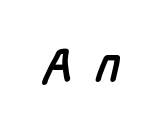
{"serif": "no", "bold": "yes", "weight": "semibold", "width": "condensed", "stroke_contrast": "low", "x_height": "medium", "monospaced": "no", "underline": "no", "letter_spacing": "wide", "letter_spacing_em": 0.4, "glyph_px": 51}
